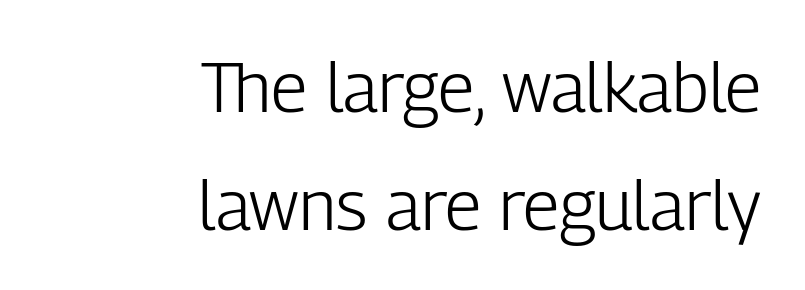
The image shows 70 px light, condensed sans-serif type, upright; set right-aligned, normal line spacing (1.68x), normal letter spacing, not underlined; low stroke contrast and a medium x-height.
